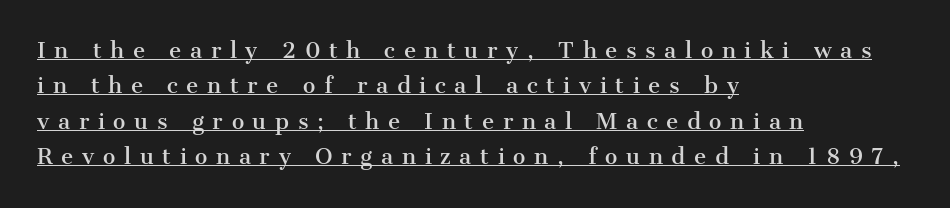
Reading down the block, your eye returns to a fixed left position each line. A baseline rule has been typeset under these characters. It's the straight-up-and-down kind of type. Caption: expanded tracking, letters set apart.
